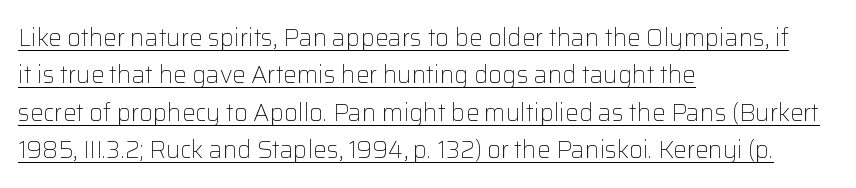
{"italic": "no", "bold": "no", "underline": "yes", "align": "left", "line_spacing": "normal", "line_spacing_ratio": 1.56, "letter_spacing": "normal", "letter_spacing_em": 0.0, "glyph_px": 24}
